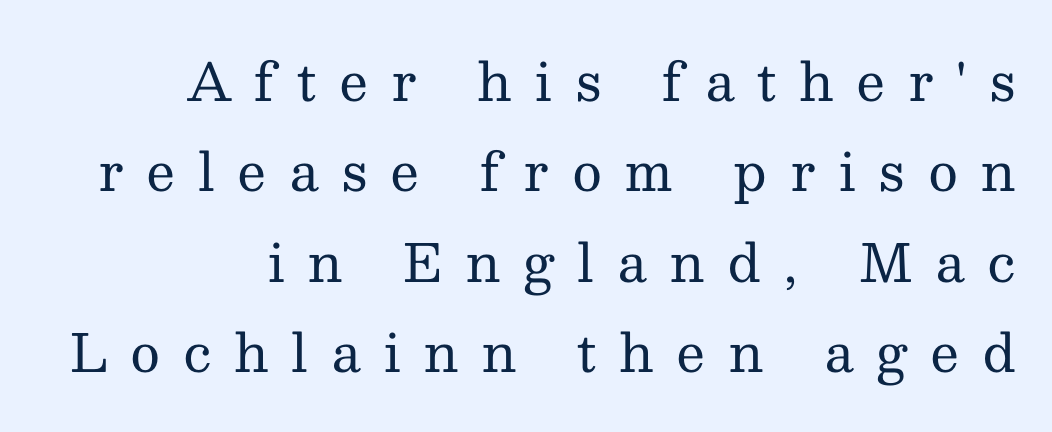
{"serif": "yes", "italic": "no", "bold": "no", "weight": "regular", "width": "normal", "stroke_contrast": "medium", "x_height": "medium", "monospaced": "no", "underline": "no", "align": "right", "line_spacing_ratio": 1.74, "letter_spacing": "wide", "letter_spacing_em": 0.43, "glyph_px": 52}
